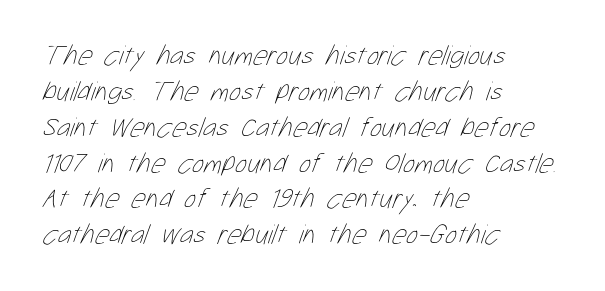
{"bold": "no", "weight": "thin", "width": "condensed", "stroke_contrast": "low", "x_height": "medium", "monospaced": "no", "underline": "no", "align": "left", "line_spacing": "normal", "line_spacing_ratio": 1.28, "letter_spacing": "normal", "letter_spacing_em": 0.0, "glyph_px": 28}
